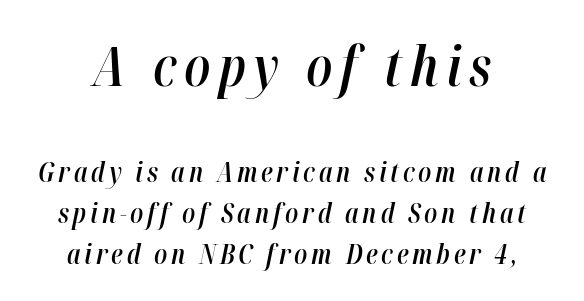
Q: Is the text bold? A: Semi-bold.
Q: Is the text italic (slanted)? A: Yes, it leans right by about 12 degrees.
Q: Is the text underlined? A: No.
Q: Is the spacing between lines tight, normal or loose? A: Normal.
Q: Which block of text is set in a larger size, the first (top) or the second (bottom)? A: The first (top) one.
Q: Width (condensed, normal, or wide)? A: Condensed.
Q: Stroke contrast? A: High.
Q: x-height? A: Medium.
Q: Monospaced? A: No.
